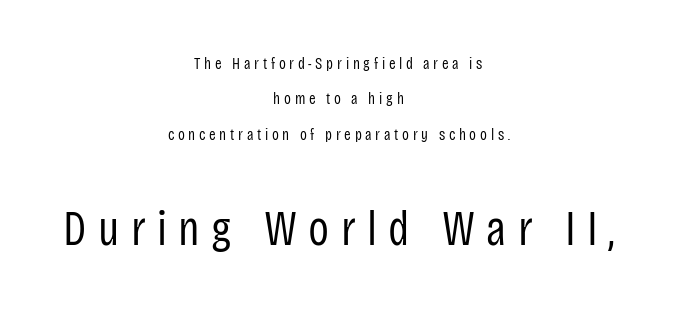
Q: Is the text bold? A: No.
Q: Is the text italic (slanted)? A: No, it is upright.
Q: Is the typeface a serif or a sans-serif typeface? A: Sans-serif.
Q: Is the text underlined? A: No.
Q: How is the paragraph aligned? A: Centered.
Q: Is the spacing between letters normal or unusually wide? A: Unusually wide.
Q: Is the spacing between lines tight, normal or loose? A: Loose.
Q: Which block of text is set in a larger size, the first (top) or the second (bottom)? A: The second (bottom) one.
Q: Width (condensed, normal, or wide)? A: Condensed.
Q: Stroke contrast? A: Low.
Q: x-height? A: Large.
Q: Monospaced? A: No.
